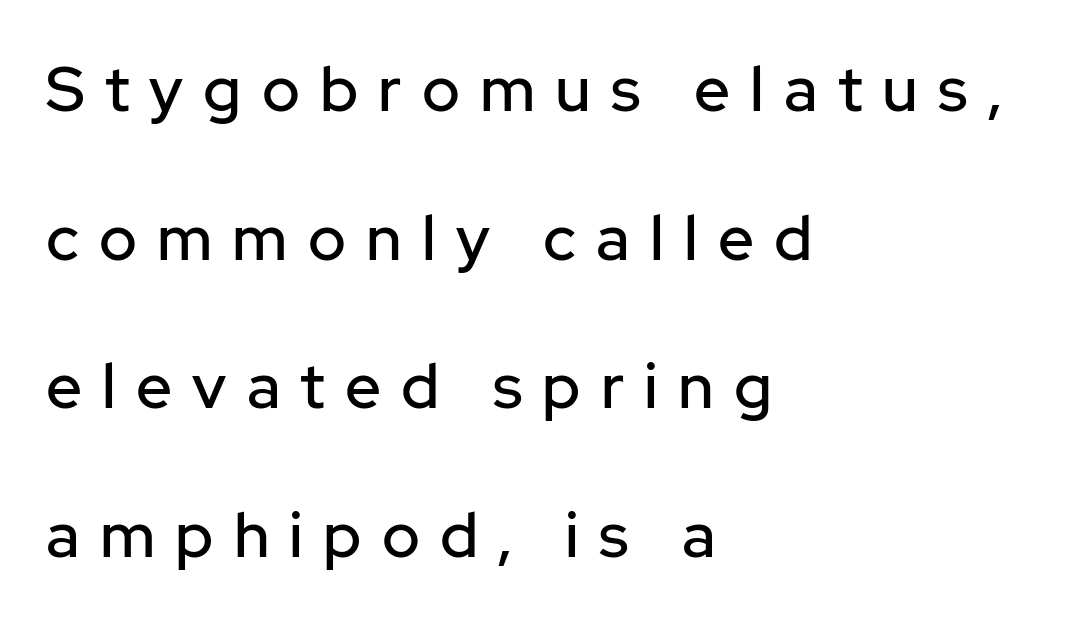
The image shows 63 px sans-serif type, upright; set left-aligned, loose line spacing (2.36x), unusually wide letter spacing (+0.32 em), not underlined; low stroke contrast and a medium x-height.
